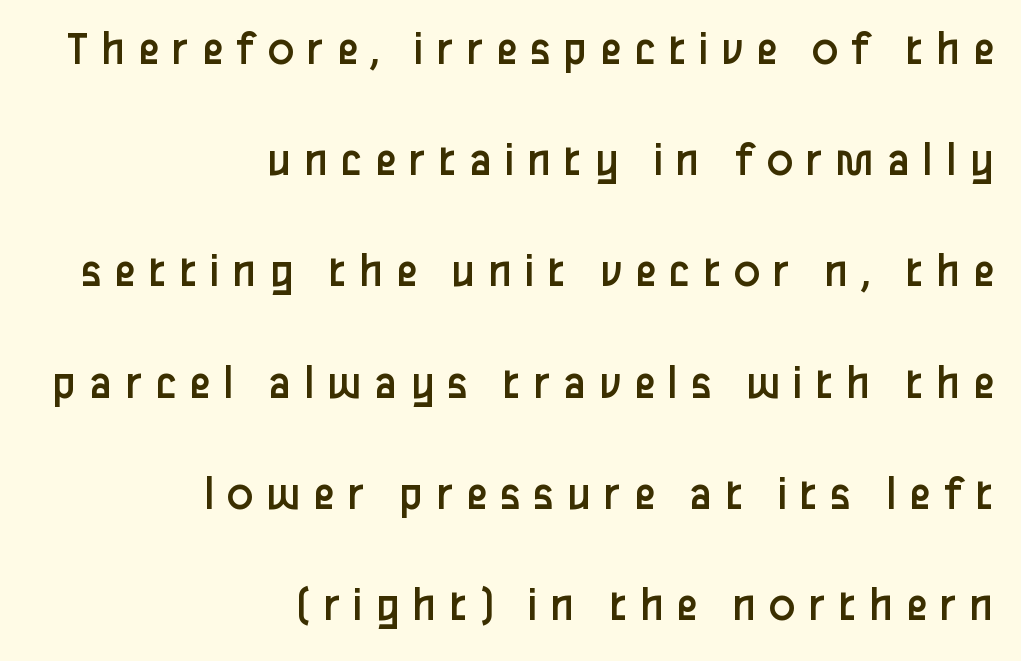
All the whitespace from short lines collects on the left. The passage shown is not underscored anywhere. Think of a printed novel: that variable character pitch is what you see here. The rendering uses a large line-height, opening up the rows. Is the letter spacing exaggerated? Yes — the characters are pushed far apart.
